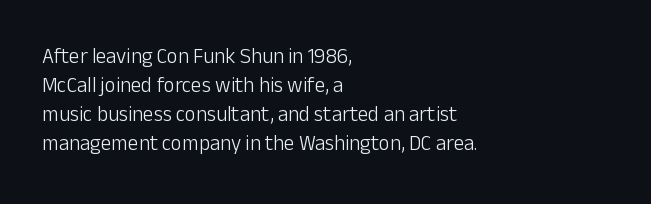
Letters rest on an invisible, unmarked baseline. Heaviness? Minimal to ordinary, like unemphasized prose. The rendering anchors every line to the left-hand side. The line-height multiplier appears to be the usual default.
